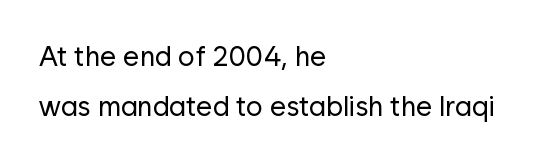
Q: Is the text bold? A: No.
Q: Is the text italic (slanted)? A: No, it is upright.
Q: Is the typeface a serif or a sans-serif typeface? A: Sans-serif.
Q: Is the text underlined? A: No.
Q: How is the paragraph aligned? A: Left-aligned.
Q: Is the spacing between letters normal or unusually wide? A: Normal.
Q: Width (condensed, normal, or wide)? A: Normal.
Q: Stroke contrast? A: Low.
Q: x-height? A: Medium.
Q: Monospaced? A: No.
